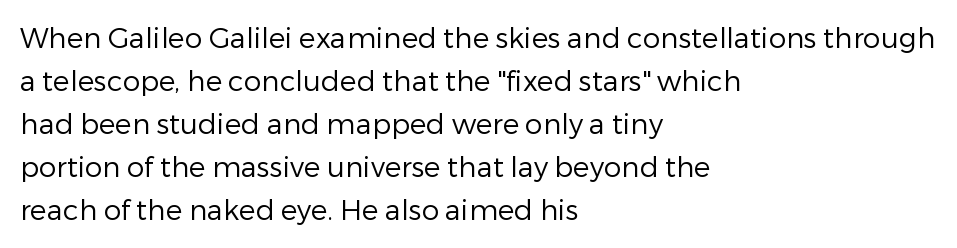
The image shows 28 px regular-weight sans-serif type, upright; set left-aligned, normal line spacing (1.54x), normal letter spacing, not underlined; low stroke contrast and a medium x-height.
